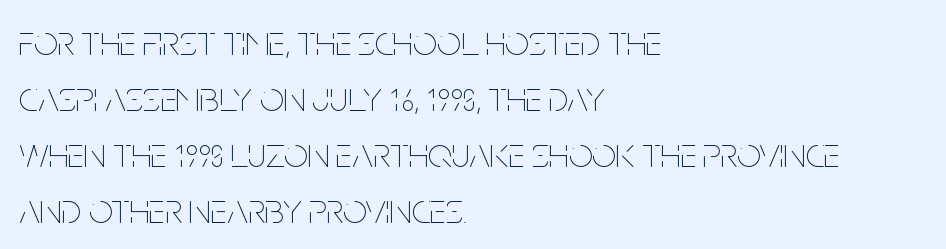
{"italic": "no", "bold": "no", "weight": "thin", "width": "condensed", "stroke_contrast": "low", "x_height": "large", "monospaced": "no", "underline": "no", "align": "left", "line_spacing": "normal", "line_spacing_ratio": 1.33, "letter_spacing": "normal", "letter_spacing_em": 0.0, "glyph_px": 42}
